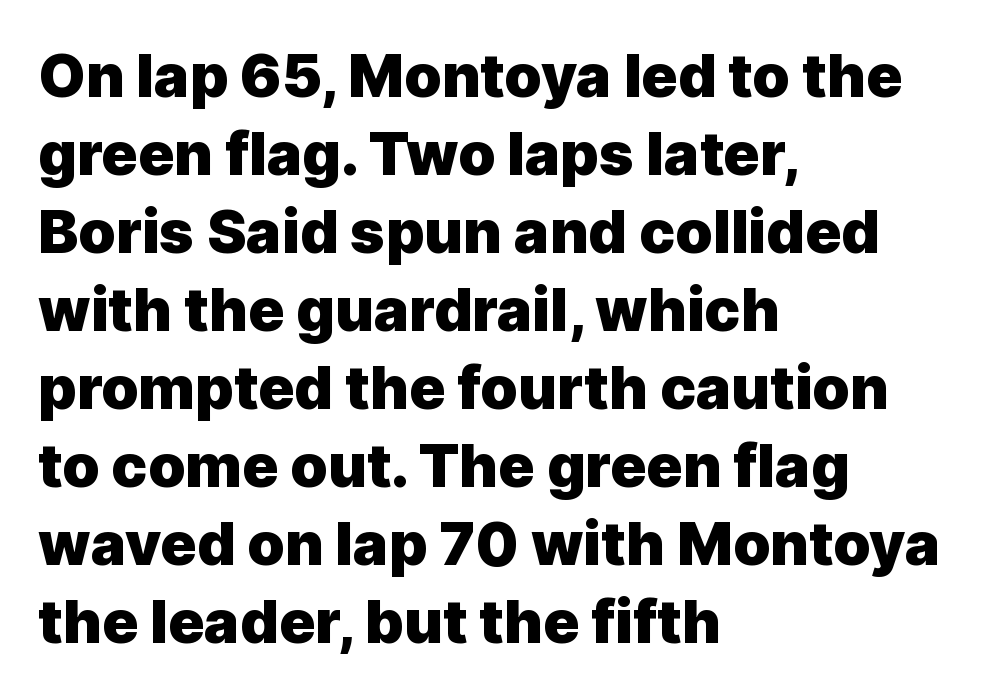
The image shows 60 px heavy sans-serif type, upright; set left-aligned, normal line spacing (1.3x), normal letter spacing, not underlined; a medium x-height.
